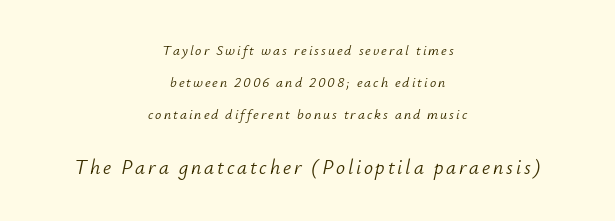
The image shows 20 px text type, italic (leaning right); set centered, loose line spacing (2.29x), not underlined; the second (bottom) block is 1.43x larger.
